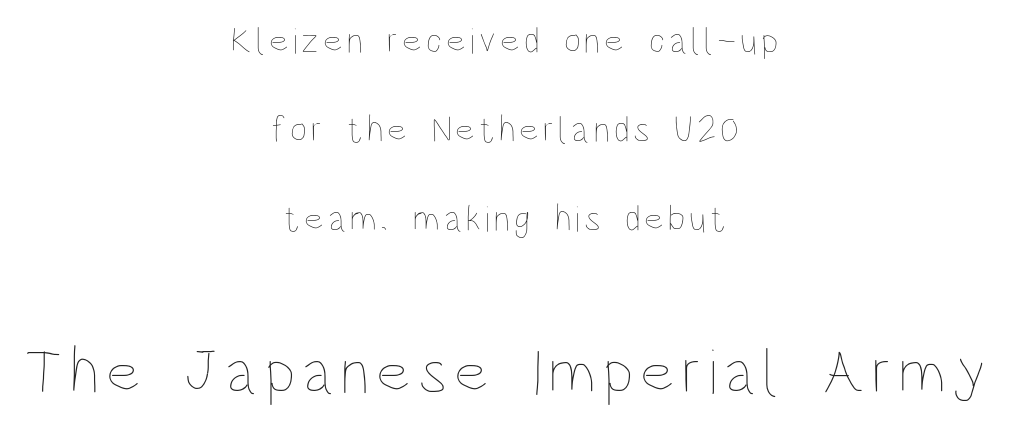
This sample trades compactness for vertical openness between lines. Unbolded letterforms with no extra heft. The compositor balanced each line on the midline. The lower block of text is set noticeably larger than the block above it.
